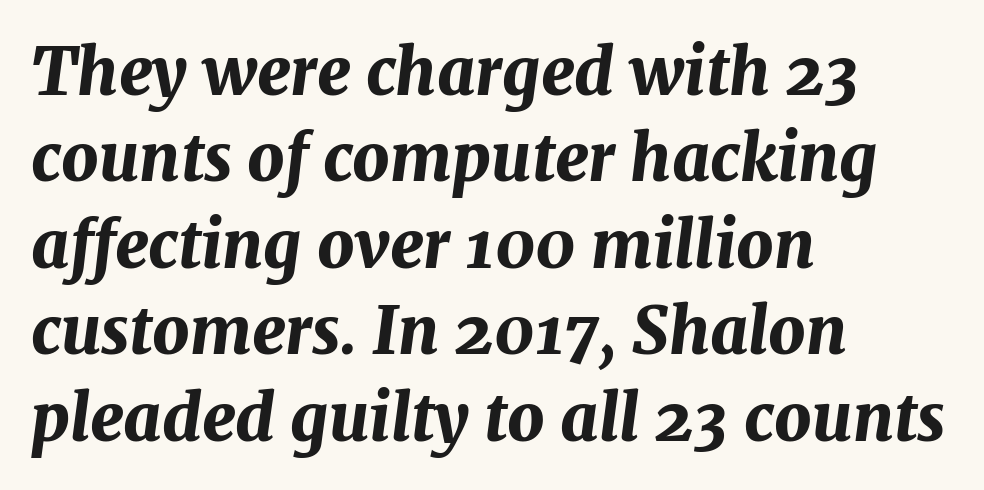
{"italic": "yes", "lean": "right", "slant_degrees": 7, "bold": "yes", "weight": "bold", "width": "normal", "stroke_contrast": "medium", "x_height": "medium", "monospaced": "no", "underline": "no", "align": "left", "line_spacing": "normal", "line_spacing_ratio": 1.33, "letter_spacing": "normal", "letter_spacing_em": 0.0, "glyph_px": 65}
